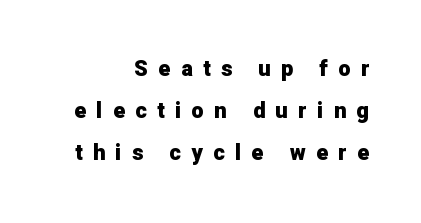
The image shows 22 px bold type, upright; set right-aligned, loose line spacing (1.91x), unusually wide letter spacing (+0.47 em), not underlined.
